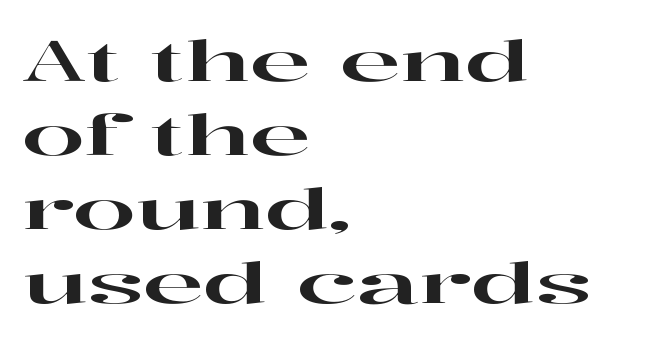
{"serif": "yes", "italic": "no", "width": "wide", "stroke_contrast": "high", "x_height": "medium", "monospaced": "no", "underline": "no", "align": "left", "line_spacing": "normal", "line_spacing_ratio": 1.32, "letter_spacing": "normal", "letter_spacing_em": 0.0, "glyph_px": 56}
